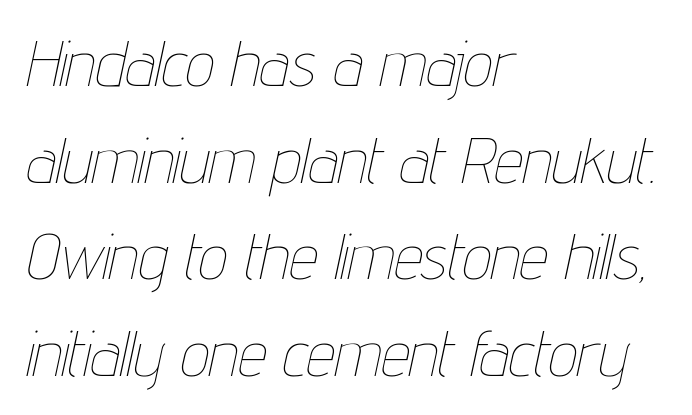
The image shows 64 px thin, condensed type, italic (leaning right); set left-aligned, normal line spacing (1.51x), normal letter spacing, not underlined; low stroke contrast and a medium x-height.
